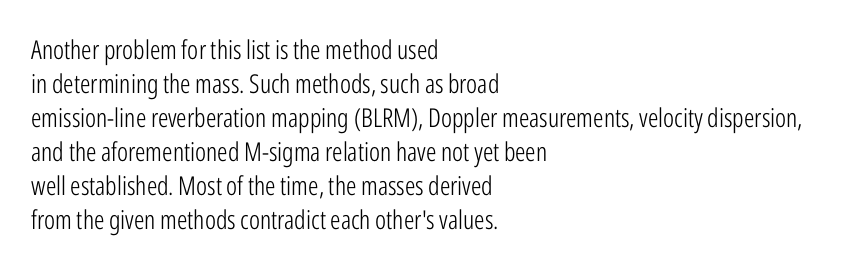
The image shows 26 px text type, upright; set left-aligned, normal line spacing (1.31x), normal letter spacing, not underlined.
